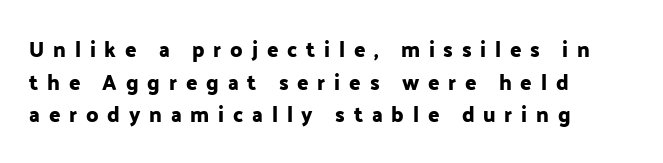
{"italic": "no", "underline": "no", "align": "left", "line_spacing": "normal", "line_spacing_ratio": 1.55, "letter_spacing": "wide", "letter_spacing_em": 0.42, "glyph_px": 21}
